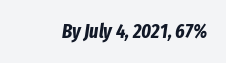
The area under the type is left untouched. The tracking reads as untouched default to a designer's eye. There's an unmistakable incline to the writing here. Each glyph is drawn with heavy, bold strokes.
